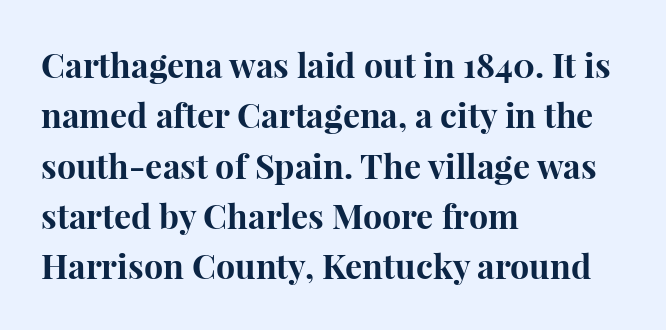
Q: Is the text bold? A: Yes.
Q: Is the text italic (slanted)? A: No, it is upright.
Q: Is the typeface a serif or a sans-serif typeface? A: Serif.
Q: Is the text underlined? A: No.
Q: How is the paragraph aligned? A: Left-aligned.
Q: Is the spacing between letters normal or unusually wide? A: Normal.
Q: Is the spacing between lines tight, normal or loose? A: Normal.
Q: Width (condensed, normal, or wide)? A: Normal.
Q: Stroke contrast? A: High.
Q: x-height? A: Medium.
Q: Monospaced? A: No.
